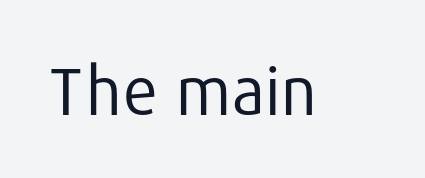
{"serif": "no", "italic": "no", "bold": "no", "weight": "regular", "width": "normal", "stroke_contrast": "low", "x_height": "medium", "monospaced": "no", "underline": "no", "letter_spacing": "normal", "letter_spacing_em": 0.0, "glyph_px": 65}
